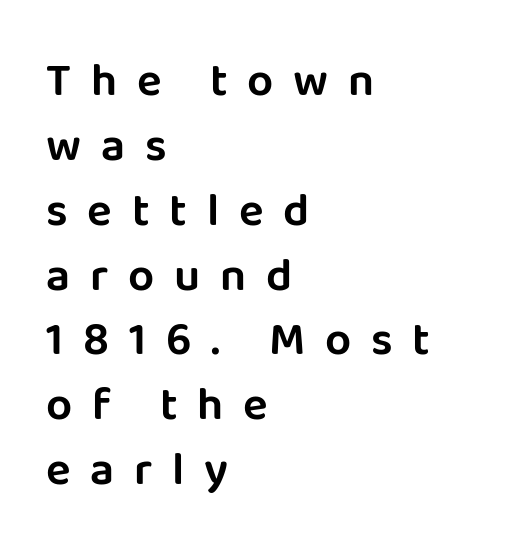
The image shows 46 px sans-serif type, upright; set left-aligned, normal line spacing (1.41x), unusually wide letter spacing (+0.43 em), not underlined; low stroke contrast and a large x-height.
